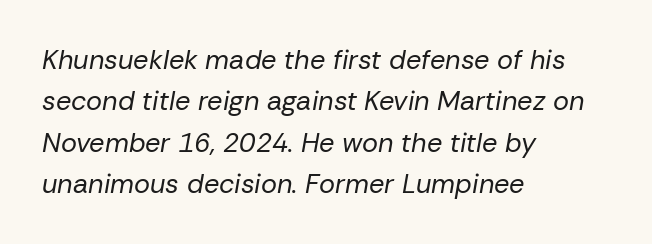
{"italic": "yes", "lean": "right", "slant_degrees": 10, "bold": "no", "underline": "no", "align": "left", "line_spacing": "normal", "line_spacing_ratio": 1.53, "letter_spacing": "normal", "letter_spacing_em": 0.0, "glyph_px": 27}
